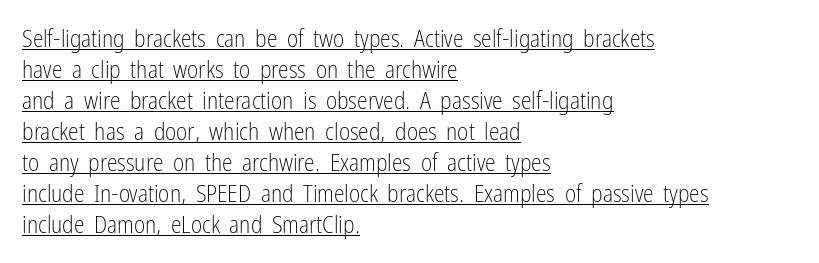
Left-aligned paragraph, ragged on the right. The letters stand straight up with perfectly vertical stems. A typesetter would call this leading conventional body-copy spacing. There is no visible air inserted between adjacent glyphs. Stems here are at most as thick as an everyday book face.
